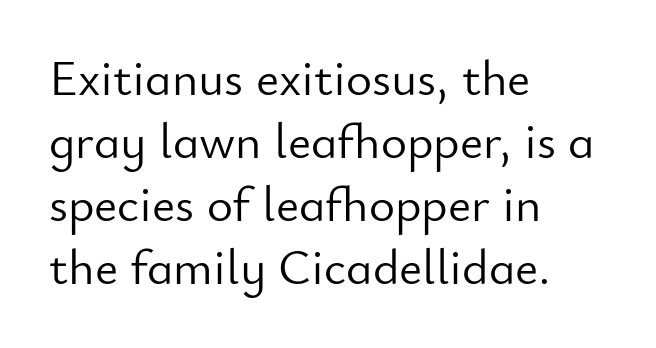
The image shows 50 px light sans-serif type, upright; set left-aligned, normal line spacing (1.26x), normal letter spacing, not underlined; low stroke contrast and a small x-height.
